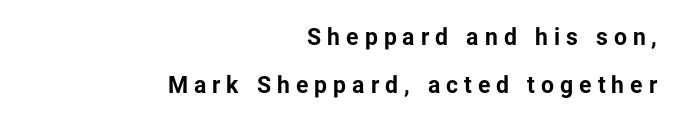
{"italic": "no", "bold": "yes", "underline": "no", "align": "right", "line_spacing": "loose", "line_spacing_ratio": 2.1, "letter_spacing": "wide", "letter_spacing_em": 0.26, "glyph_px": 23}
